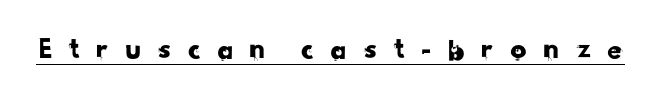
The image shows 32 px sans-serif type; set unusually wide letter spacing (+0.45 em), underlined; low stroke contrast and a small x-height.
